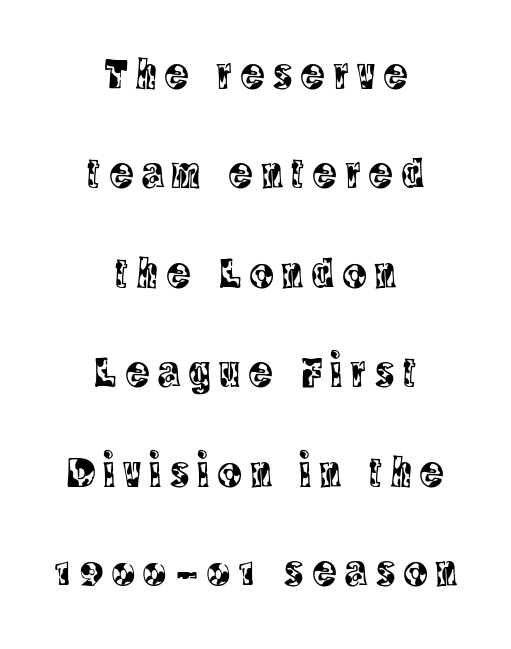
The image shows 44 px condensed serif type, upright; set centered, loose line spacing (2.26x), unusually wide letter spacing (+0.2 em), not underlined; a large x-height.
